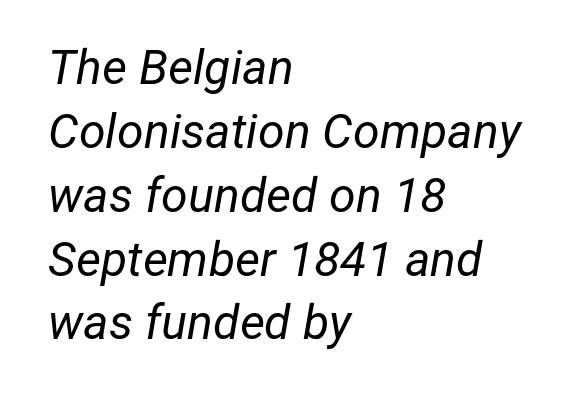
{"italic": "yes", "lean": "right", "slant_degrees": 12, "bold": "no", "weight": "regular", "width": "normal", "stroke_contrast": "low", "x_height": "medium", "monospaced": "no", "underline": "no", "align": "left", "line_spacing": "normal", "line_spacing_ratio": 1.33, "letter_spacing": "normal", "letter_spacing_em": 0.0, "glyph_px": 48}
